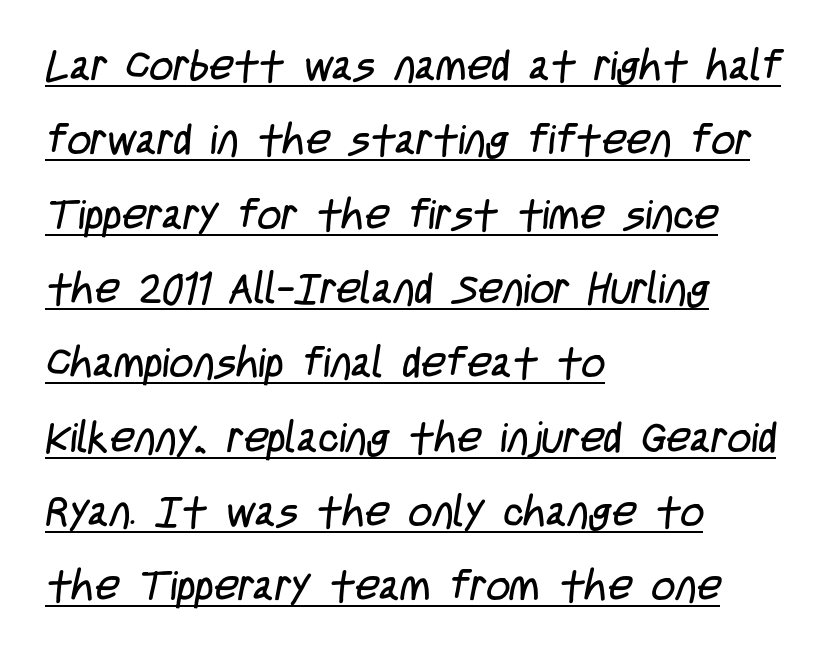
Is the block centered? No — it sits flush against the left margin. Vertical stems look standard width or narrower in stroke. Does a line run under the words? Yes, clearly. Look at the bottom of the vertical strokes: they stop flat, with no serifs.
